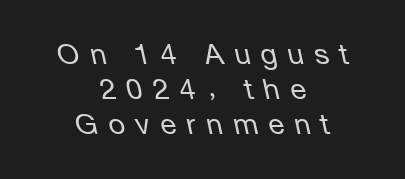
The face used here has a pronounced slope to its letters. Each word looks stretched out because of the extra space between its letters. Check under the words: just untouched page. Layout note: lines centered. These glyphs show unthickened strokes, regular width or finer.
